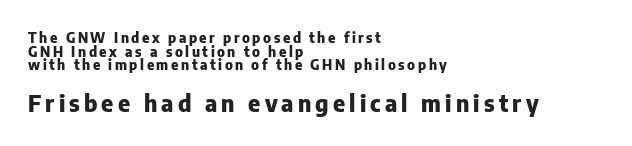
The lines are packed closely together with very little leading. Top chunk: small. Bottom chunk: large. Characters remain perfectly vertical along every line. The ragged edge is on the right, which tells us the setting is flush left. Heavy, bold letterforms.
